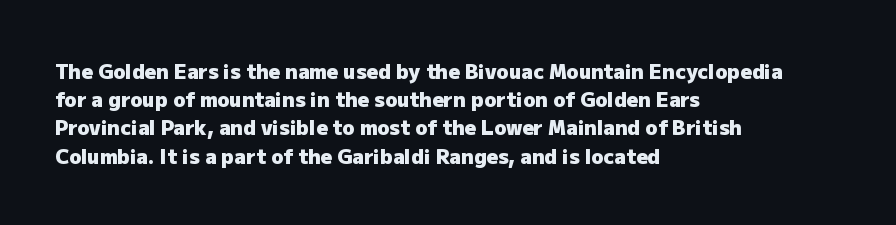
Q: Is the text bold? A: Yes.
Q: Is the text italic (slanted)? A: No, it is upright.
Q: Is the text underlined? A: No.
Q: How is the paragraph aligned? A: Left-aligned.
Q: Is the spacing between letters normal or unusually wide? A: Normal.
Q: Is the spacing between lines tight, normal or loose? A: Normal.
